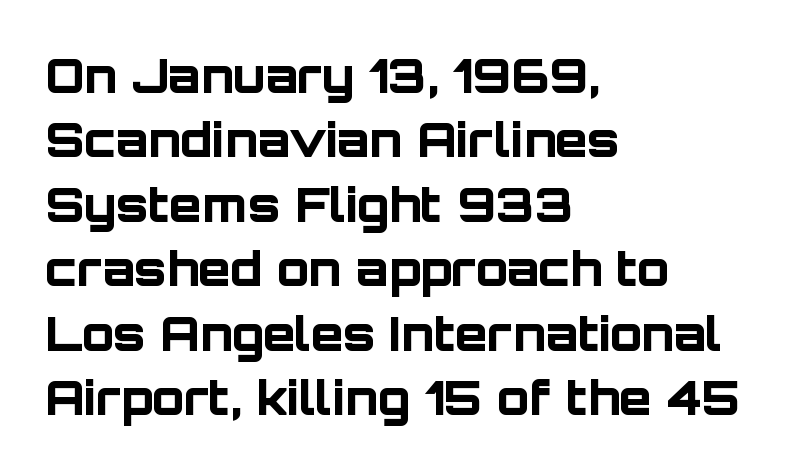
The image shows 47 px bold sans-serif type, upright; set left-aligned, normal line spacing (1.37x), normal letter spacing, not underlined; low stroke contrast and a large x-height.
